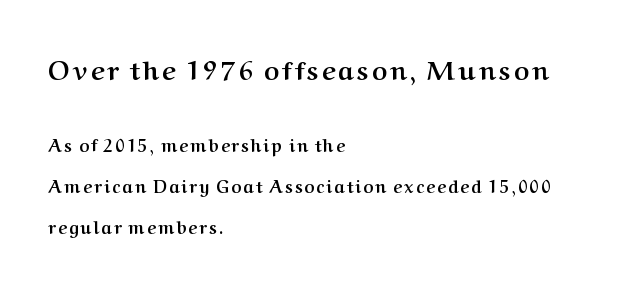
The image shows 26 px bold type, upright; set left-aligned, loose line spacing (2.4x), not underlined; the first (top) block is 1.53x larger.
